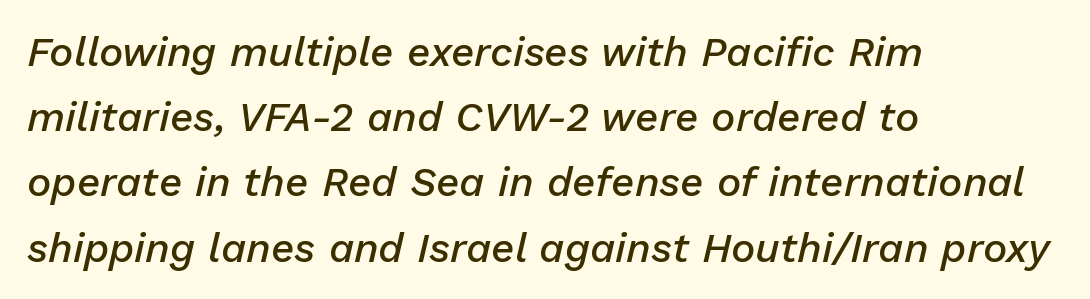
The image shows 41 px semibold type, italic (leaning right); set left-aligned, normal line spacing (1.59x), normal letter spacing, not underlined; low stroke contrast and a medium x-height.
